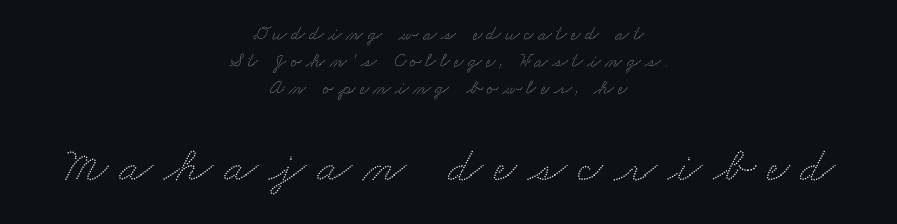
Q: Is the text underlined? A: No.
Q: How is the paragraph aligned? A: Centered.
Q: Is the spacing between letters normal or unusually wide? A: Unusually wide.
Q: Is the spacing between lines tight, normal or loose? A: Normal.
Q: Which block of text is set in a larger size, the first (top) or the second (bottom)? A: The second (bottom) one.
Q: Width (condensed, normal, or wide)? A: Wide.
Q: Stroke contrast? A: Low.
Q: x-height? A: Small.
Q: Monospaced? A: No.
